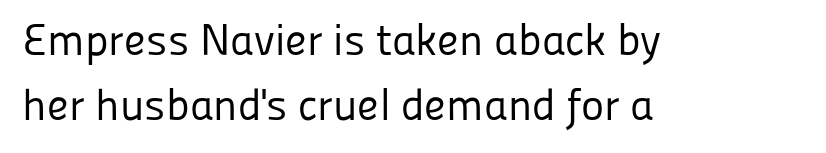
The image shows 44 px regular-weight sans-serif type, upright; set left-aligned, normal line spacing (1.47x), normal letter spacing, not underlined; low stroke contrast and a medium x-height.
